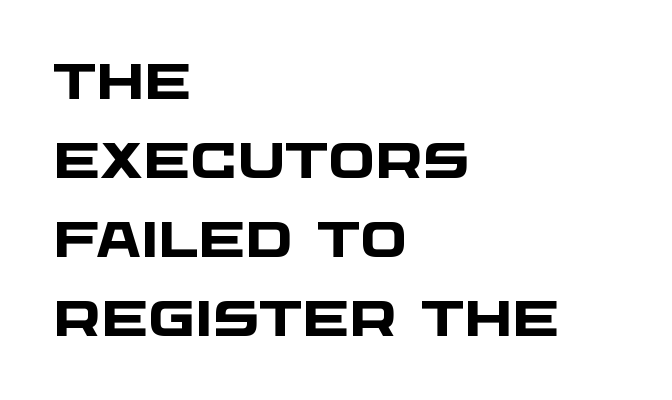
Q: Is the text bold? A: Yes.
Q: Is the typeface a serif or a sans-serif typeface? A: Sans-serif.
Q: Is the text underlined? A: No.
Q: How is the paragraph aligned? A: Left-aligned.
Q: Is the spacing between letters normal or unusually wide? A: Normal.
Q: Is the spacing between lines tight, normal or loose? A: Normal.
Q: Width (condensed, normal, or wide)? A: Wide.
Q: Stroke contrast? A: Low.
Q: x-height? A: Large.
Q: Monospaced? A: No.
